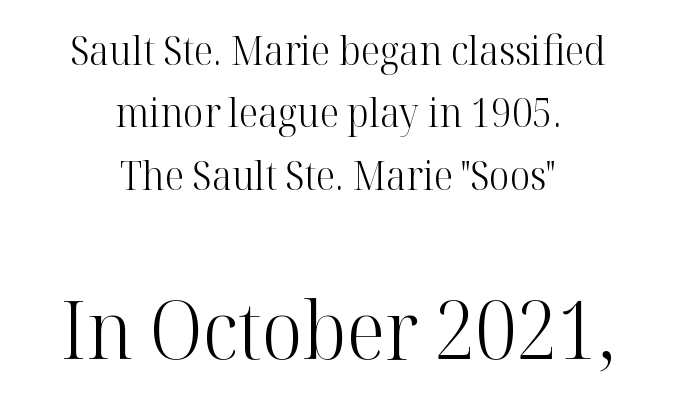
{"serif": "yes", "italic": "no", "bold": "no", "weight": "light", "width": "normal", "stroke_contrast": "high", "x_height": "medium", "monospaced": "no", "underline": "no", "align": "center", "line_spacing": "normal", "line_spacing_ratio": 1.56, "letter_spacing": "normal", "letter_spacing_em": 0.0, "larger_block": "second", "size_ratio": 2.0, "glyph_px": 80}
